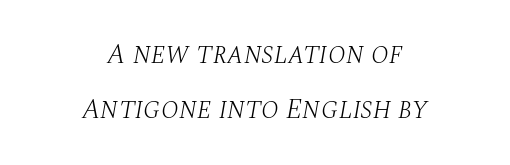
Bare-footed words on every line. Is there much room between lines? Yes — plenty of vertical air separates them. Notice how the passage keeps no hard edge, just a central spine. Weight class: somewhere from thin through regular. Notice how the stems are inclined rather than vertical — that's the hallmark of italics.
